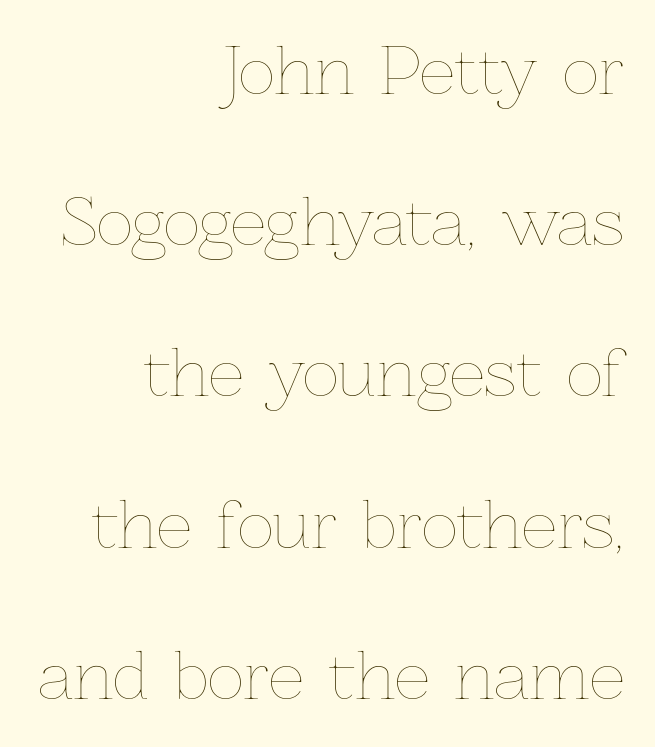
{"italic": "no", "bold": "no", "weight": "thin", "width": "normal", "stroke_contrast": "low", "x_height": "medium", "monospaced": "no", "underline": "no", "align": "right", "line_spacing": "loose", "line_spacing_ratio": 2.4, "letter_spacing": "normal", "letter_spacing_em": 0.0, "glyph_px": 63}
